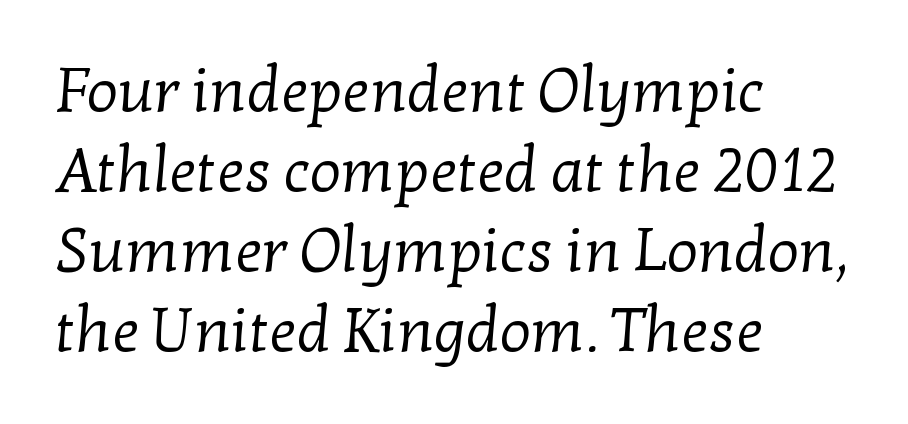
Q: Is the text bold? A: No.
Q: Is the typeface a serif or a sans-serif typeface? A: Serif.
Q: Is the text underlined? A: No.
Q: How is the paragraph aligned? A: Left-aligned.
Q: Is the spacing between letters normal or unusually wide? A: Normal.
Q: Is the spacing between lines tight, normal or loose? A: Normal.
Q: Width (condensed, normal, or wide)? A: Normal.
Q: Stroke contrast? A: Low.
Q: x-height? A: Medium.
Q: Monospaced? A: No.
